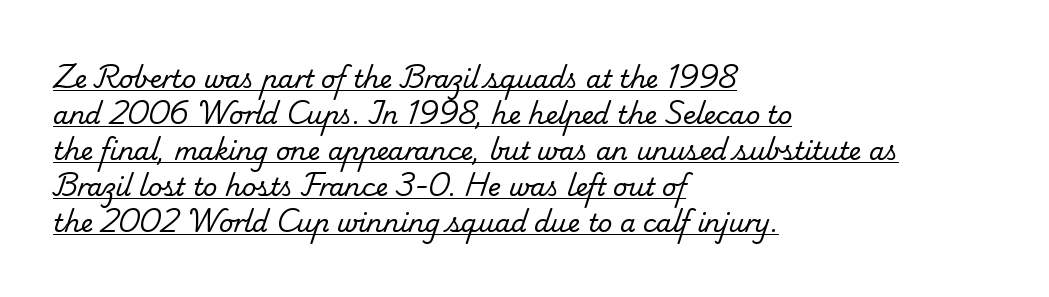
Q: Is the text bold? A: No.
Q: Is the text underlined? A: Yes.
Q: How is the paragraph aligned? A: Left-aligned.
Q: Is the spacing between letters normal or unusually wide? A: Normal.
Q: Is the spacing between lines tight, normal or loose? A: Normal.
